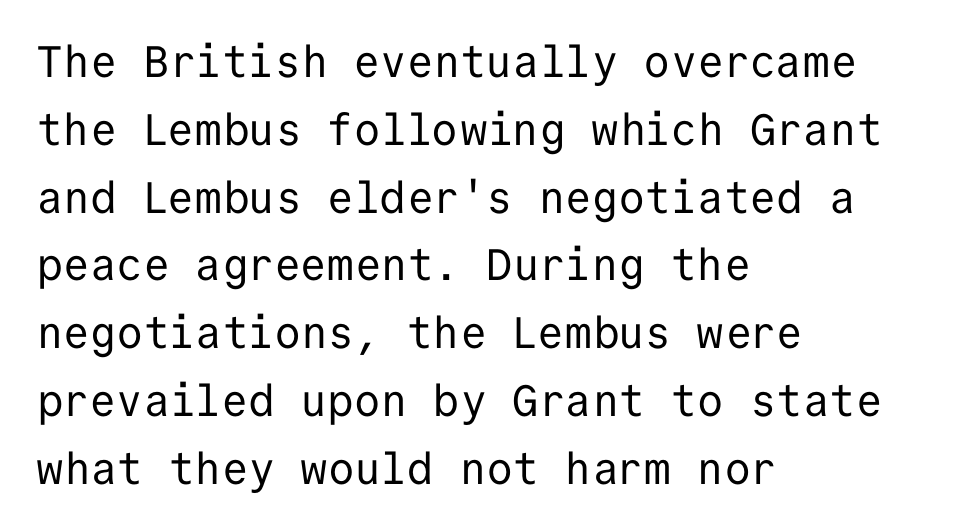
Q: Is the text bold? A: No.
Q: Is the text italic (slanted)? A: No, it is upright.
Q: Is the typeface a serif or a sans-serif typeface? A: Sans-serif.
Q: Is the text underlined? A: No.
Q: How is the paragraph aligned? A: Left-aligned.
Q: Is the spacing between letters normal or unusually wide? A: Normal.
Q: Is the spacing between lines tight, normal or loose? A: Normal.
Q: Width (condensed, normal, or wide)? A: Normal.
Q: Stroke contrast? A: Low.
Q: x-height? A: Medium.
Q: Monospaced? A: Yes.
